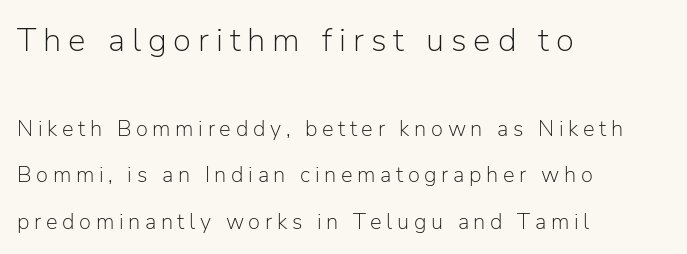
The image shows 33 px light sans-serif type, upright; set left-aligned, loose line spacing (2.11x), unusually wide letter spacing (+0.21 em), not underlined; the first (top) block is 1.5x larger; low stroke contrast and a medium x-height.
